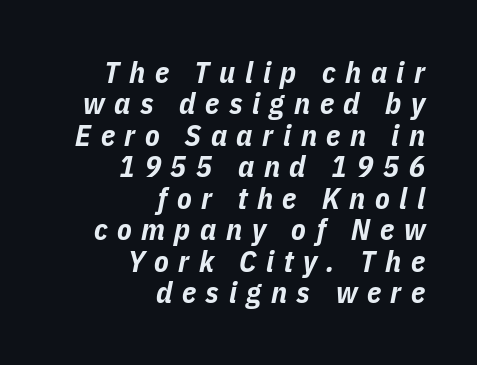
Q: Is the text bold? A: Yes.
Q: Is the text italic (slanted)? A: Yes, it leans right by about 11 degrees.
Q: Is the text underlined? A: No.
Q: How is the paragraph aligned? A: Right-aligned.
Q: Is the spacing between letters normal or unusually wide? A: Unusually wide.
Q: Is the spacing between lines tight, normal or loose? A: Tight.
Q: Width (condensed, normal, or wide)? A: Condensed.
Q: Stroke contrast? A: Low.
Q: x-height? A: Medium.
Q: Monospaced? A: No.
